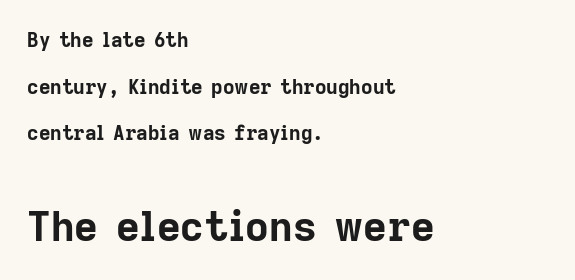
Letter spacing: default. Each glyph is drawn with heavy, bold strokes. Typeset ragged right — the left edge is the straight one. Nobody drew a line under any word here. Note the varied advance widths — an 'i' is clearly narrower than an 'm'. Letterform terminals end flat and unadorned throughout the passage.
